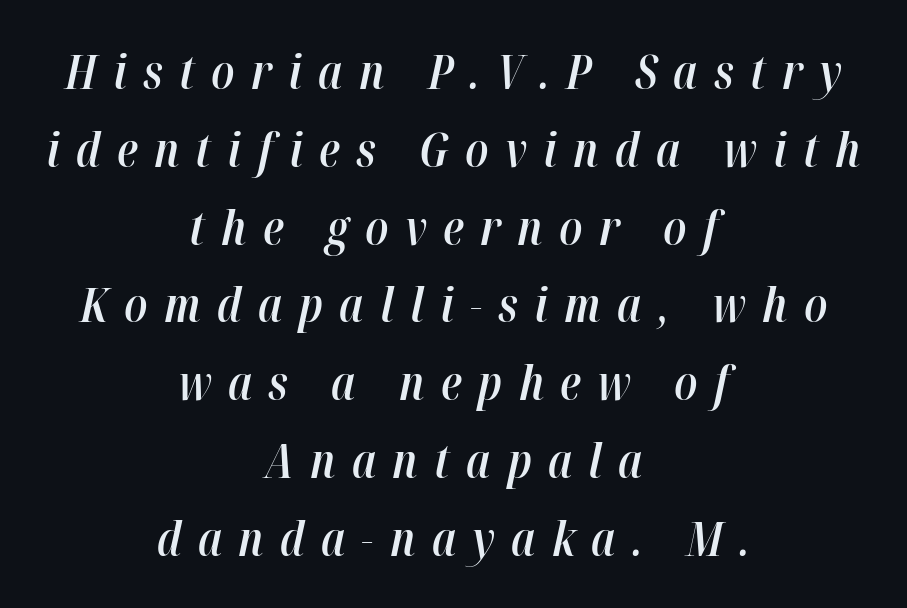
Horizontal alignment here is central, giving a formal, balanced look. The passage shown is not underscored anywhere. Each letter keeps its own natural width here, so spacing adapts to shape. The passage shown stacks its lines at a standard gap. Between one letter and the next there's a generous, obvious gap. An italicized treatment has been applied to the whole sample.
